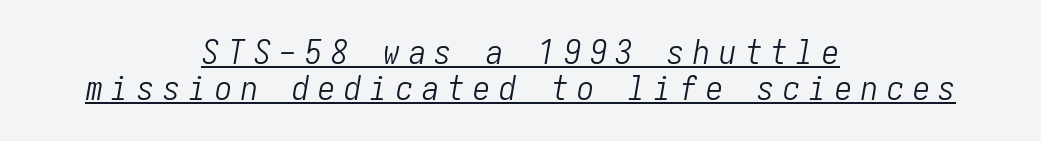
The image shows 34 px light, condensed type, italic (leaning right); set centered, tight line spacing (1.06x), unusually wide letter spacing (+0.26 em), underlined; low stroke contrast and a medium x-height.
